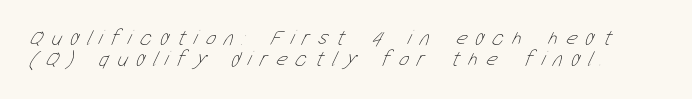
The image shows 21 px text type; set tight line spacing (0.98x), unusually wide letter spacing (+0.41 em), not underlined.
